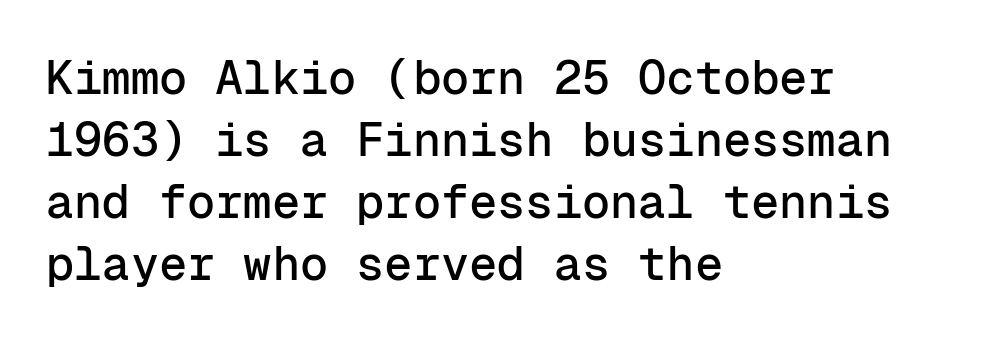
{"serif": "no", "italic": "no", "width": "normal", "stroke_contrast": "low", "x_height": "medium", "monospaced": "yes", "underline": "no", "align": "left", "line_spacing": "normal", "line_spacing_ratio": 1.32, "letter_spacing": "normal", "letter_spacing_em": 0.0, "glyph_px": 47}
